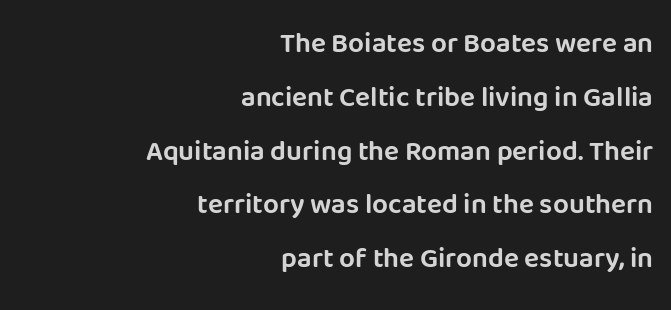
The rendering keeps characters at their native spacing. The type family on display is of the sans-serif kind. The area under the type is left untouched. Notice how the passage keeps a crisp vertical edge on the right only. Style check: upright. The vertical gap from one line to the next is large.
